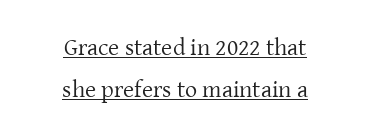
{"italic": "no", "bold": "no", "underline": "yes", "align": "center", "line_spacing_ratio": 1.73, "letter_spacing": "normal", "letter_spacing_em": 0.0, "glyph_px": 24}
